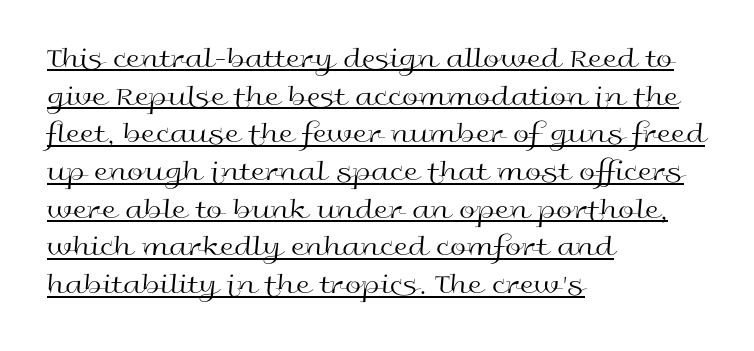
Q: Is the text bold? A: No.
Q: Is the text italic (slanted)? A: No, it is upright.
Q: Is the typeface a serif or a sans-serif typeface? A: Sans-serif.
Q: Is the text underlined? A: Yes.
Q: How is the paragraph aligned? A: Left-aligned.
Q: Is the spacing between letters normal or unusually wide? A: Normal.
Q: Is the spacing between lines tight, normal or loose? A: Normal.
Q: Width (condensed, normal, or wide)? A: Wide.
Q: x-height? A: Medium.
Q: Monospaced? A: No.
